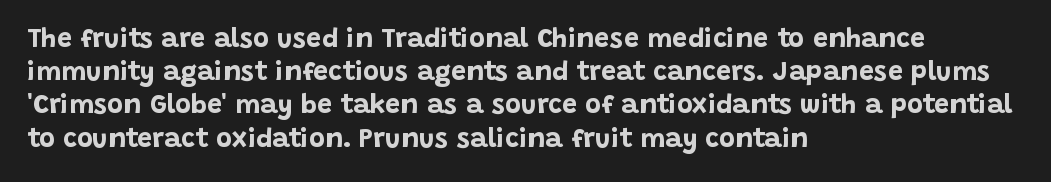
{"italic": "no", "bold": "yes", "underline": "no", "align": "left", "line_spacing_ratio": 1.23, "letter_spacing": "normal", "letter_spacing_em": 0.0, "glyph_px": 27}
